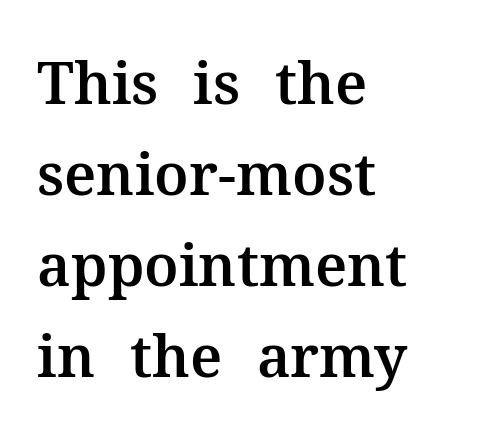
The image shows 58 px serif type, upright; set left-aligned, normal line spacing (1.57x), normal letter spacing, not underlined; medium stroke contrast and a medium x-height.
